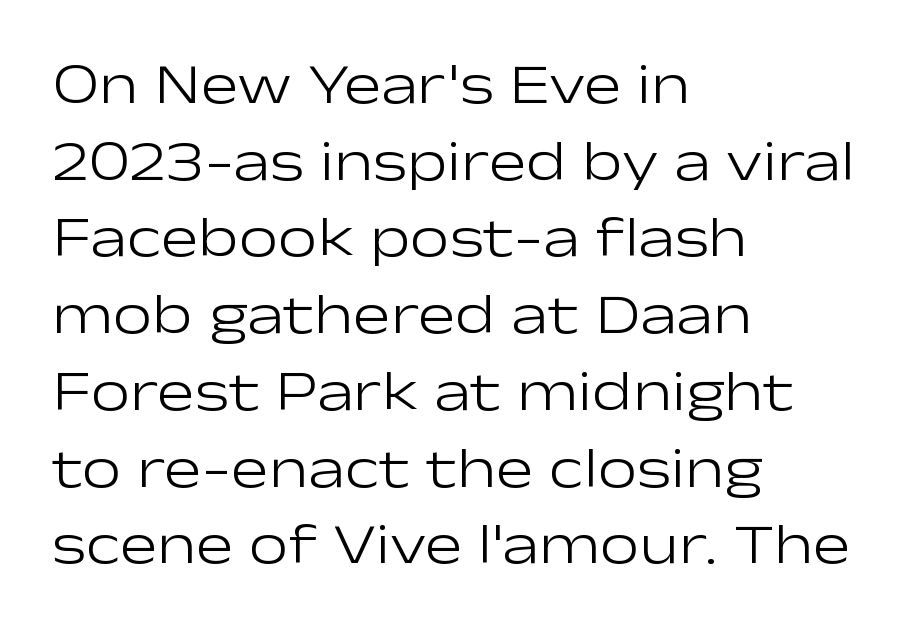
Q: Is the text bold? A: No.
Q: Is the text italic (slanted)? A: No, it is upright.
Q: Is the typeface a serif or a sans-serif typeface? A: Sans-serif.
Q: Is the text underlined? A: No.
Q: How is the paragraph aligned? A: Left-aligned.
Q: Is the spacing between letters normal or unusually wide? A: Normal.
Q: Is the spacing between lines tight, normal or loose? A: Normal.
Q: Width (condensed, normal, or wide)? A: Wide.
Q: Stroke contrast? A: Low.
Q: x-height? A: Medium.
Q: Monospaced? A: No.
